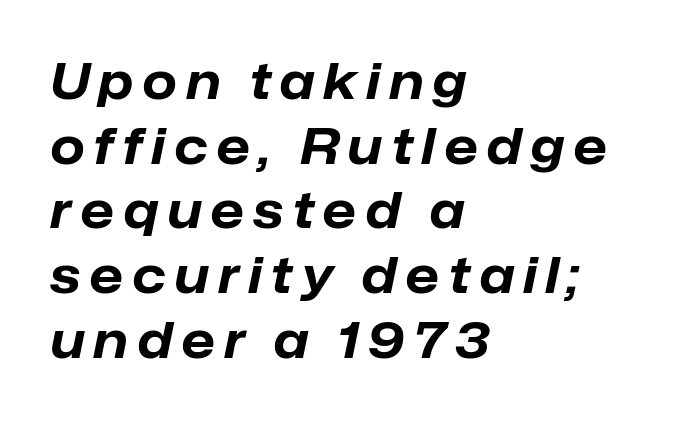
The image shows 49 px bold type, italic (leaning right); set left-aligned, normal line spacing (1.32x), not underlined; low stroke contrast and a medium x-height.
